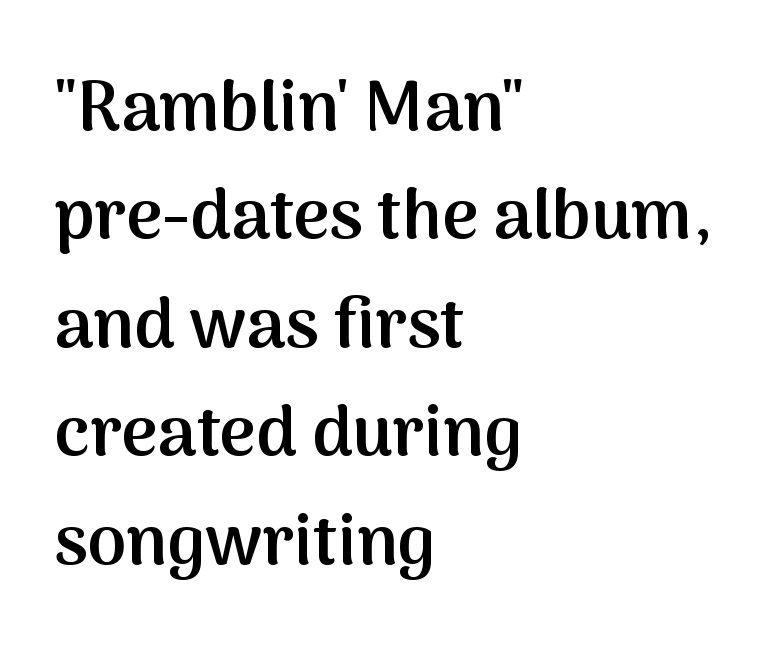
{"serif": "no", "italic": "no", "bold": "semi", "weight": "semibold", "width": "normal", "stroke_contrast": "medium", "x_height": "medium", "monospaced": "no", "underline": "no", "align": "left", "line_spacing": "normal", "line_spacing_ratio": 1.55, "letter_spacing": "normal", "letter_spacing_em": 0.0, "glyph_px": 70}
